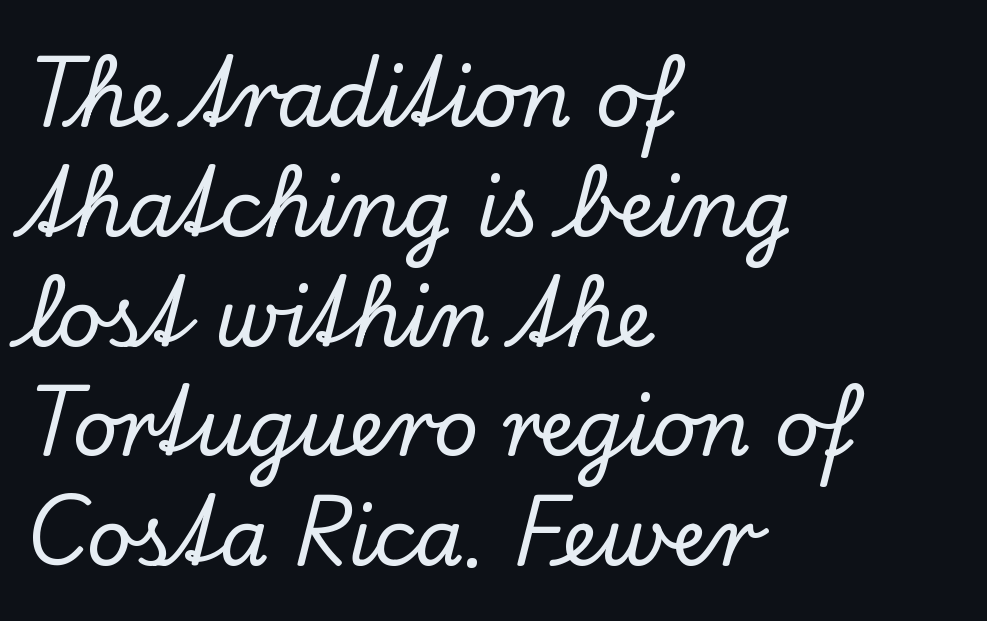
The rendering uses natural spacing where letterforms have individual widths. Check under the words: just untouched page. Typographically, this falls in the serif category. Leading matches the norm, producing a regular column. Nobody touched the tracking dial on this one.
